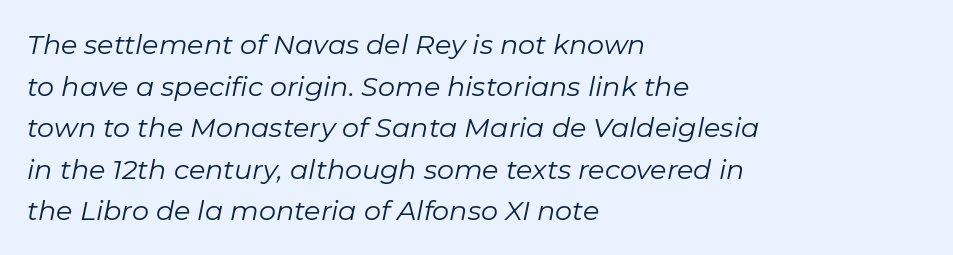
Q: Is the text bold? A: No.
Q: Is the text italic (slanted)? A: Yes, it leans right by about 11 degrees.
Q: Is the text underlined? A: No.
Q: How is the paragraph aligned? A: Left-aligned.
Q: Is the spacing between letters normal or unusually wide? A: Normal.
Q: Is the spacing between lines tight, normal or loose? A: Normal.
